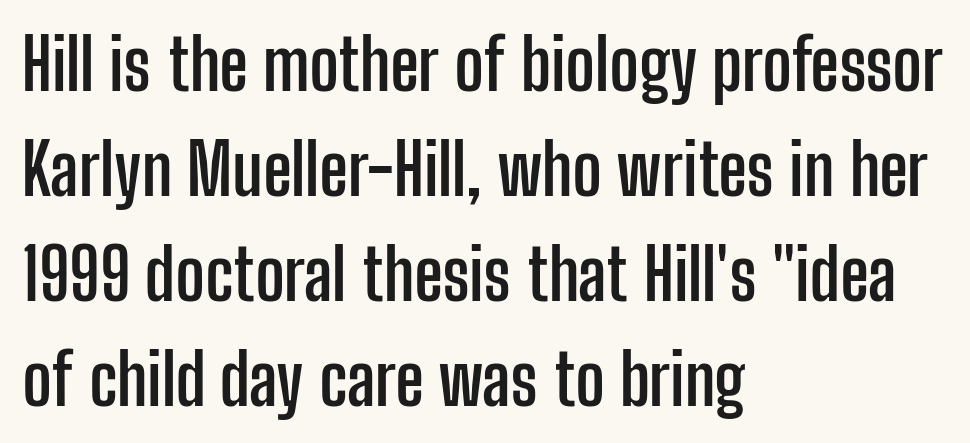
Caption: standard tracking, unaltered. This sample is left-justified, so line endings fall wherever the words run out. Note the varied advance widths — an 'i' is clearly narrower than an 'm'. Examine the stroke ends and you'll find no serifs. The letters stand straight up with perfectly vertical stems.
